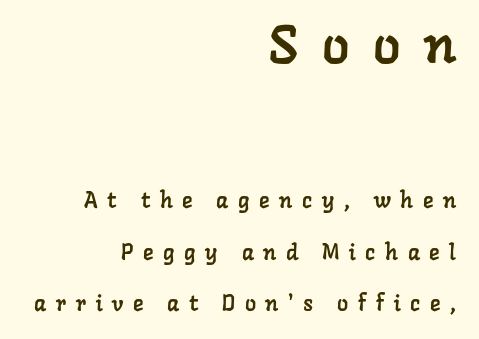
The image shows 54 px serif type; set right-aligned, loose line spacing (2.32x), unusually wide letter spacing (+0.44 em), not underlined; the first (top) block is 2.45x larger; low stroke contrast and a medium x-height.
